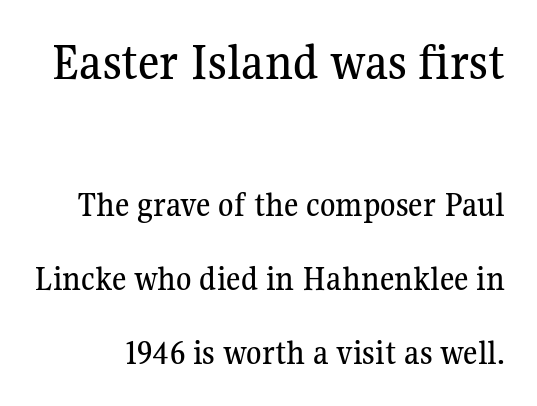
{"serif": "yes", "italic": "no", "width": "normal", "stroke_contrast": "medium", "x_height": "medium", "monospaced": "no", "underline": "no", "line_spacing": "loose", "line_spacing_ratio": 2.12, "letter_spacing": "normal", "letter_spacing_em": 0.0, "larger_block": "first", "size_ratio": 1.49, "glyph_px": 52}
